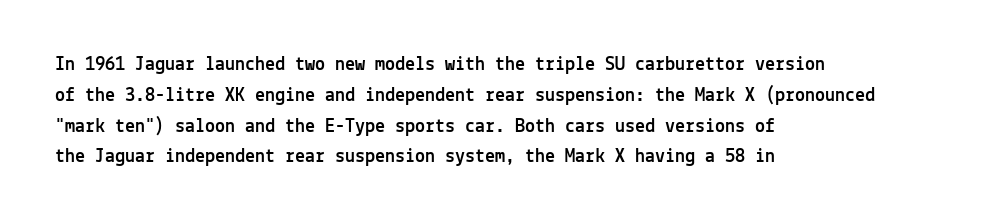
Letter spacing: default. This rendering uses left alignment, leaving the right contour irregular. The axis of the letterforms is exactly vertical. Evenly set lines give the paragraph a standard silhouette.
